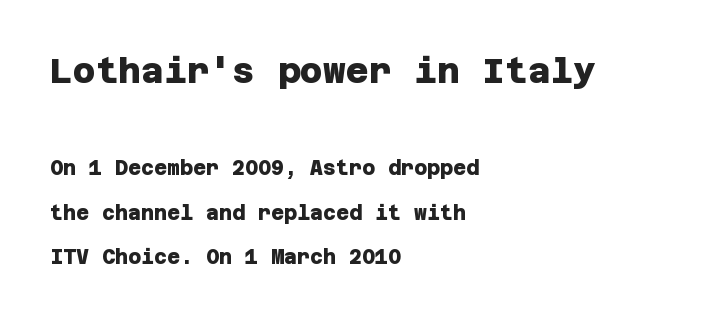
Q: Is the text bold? A: Yes.
Q: Is the typeface a serif or a sans-serif typeface? A: Sans-serif.
Q: Is the text underlined? A: No.
Q: How is the paragraph aligned? A: Left-aligned.
Q: Is the spacing between letters normal or unusually wide? A: Normal.
Q: Is the spacing between lines tight, normal or loose? A: Loose.
Q: Which block of text is set in a larger size, the first (top) or the second (bottom)? A: The first (top) one.
Q: Width (condensed, normal, or wide)? A: Normal.
Q: Stroke contrast? A: Low.
Q: x-height? A: Large.
